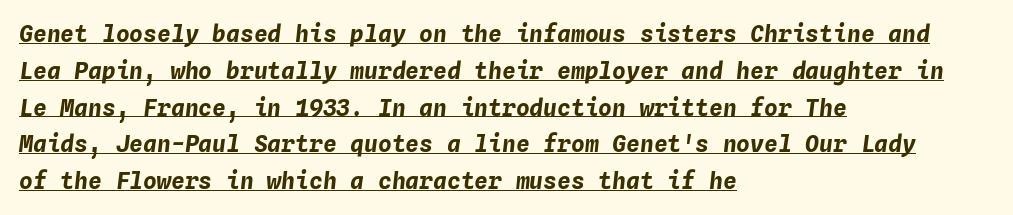
Compared with typical paragraphs, the rows here are spaced about the same. Compared with a centered layout, this one pins lines to the left instead. Italic: yes, the glyphs are oblique. Is the letter spacing exaggerated? No — it looks like the ordinary default. The rendered words wear a rule along their underside.
